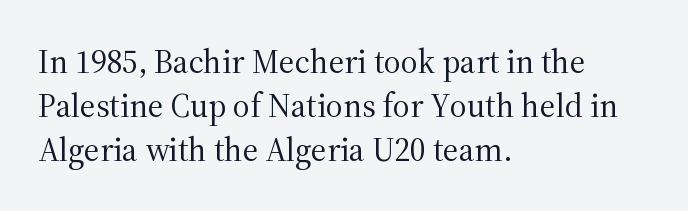
{"serif": "yes", "italic": "no", "bold": "no", "weight": "regular", "width": "normal", "stroke_contrast": "medium", "x_height": "medium", "monospaced": "no", "underline": "no", "align": "left", "line_spacing": "normal", "line_spacing_ratio": 1.33, "letter_spacing": "normal", "letter_spacing_em": 0.0, "glyph_px": 33}
